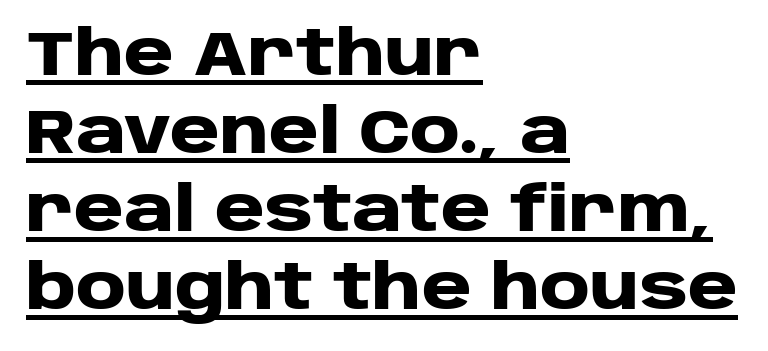
The image shows 61 px heavy, wide sans-serif type, upright; set left-aligned, normal line spacing (1.28x), normal letter spacing, underlined; low stroke contrast and a large x-height.
